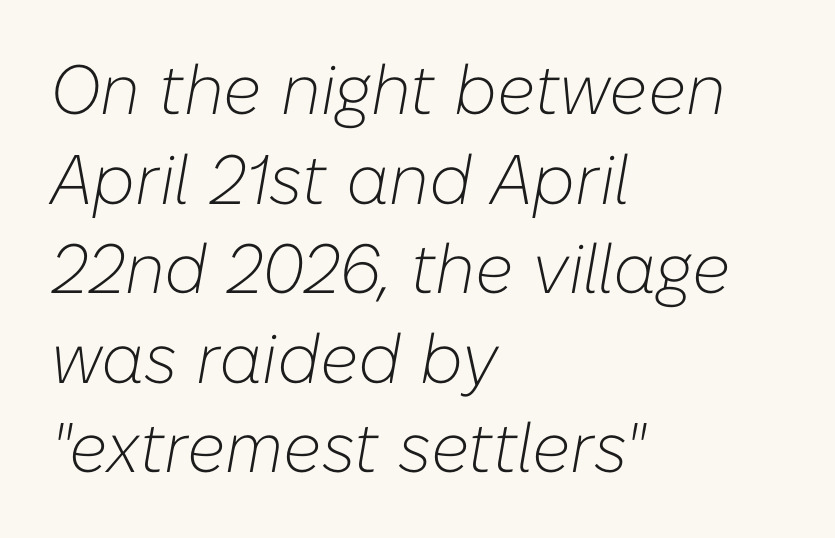
Has an underline been added? It has not. Each letter keeps its own natural width here, so spacing adapts to shape. Normally led — the rows are evenly, conventionally spaced. Here the glyphs are tracked normally, forming tight word shapes.
